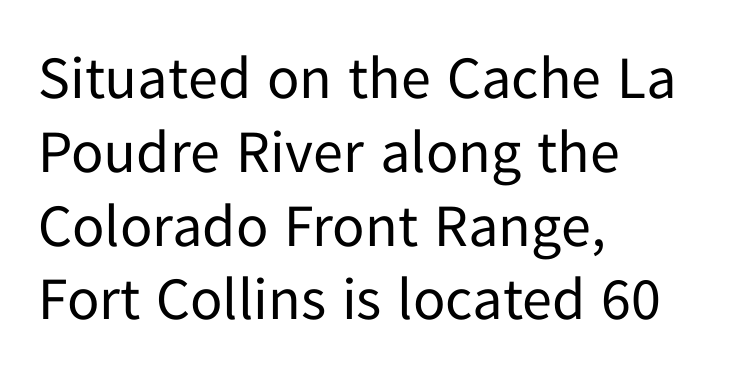
Q: Is the text bold? A: No.
Q: Is the text italic (slanted)? A: No, it is upright.
Q: Is the typeface a serif or a sans-serif typeface? A: Sans-serif.
Q: Is the text underlined? A: No.
Q: How is the paragraph aligned? A: Left-aligned.
Q: Is the spacing between letters normal or unusually wide? A: Normal.
Q: Width (condensed, normal, or wide)? A: Normal.
Q: Stroke contrast? A: Low.
Q: x-height? A: Medium.
Q: Monospaced? A: No.
